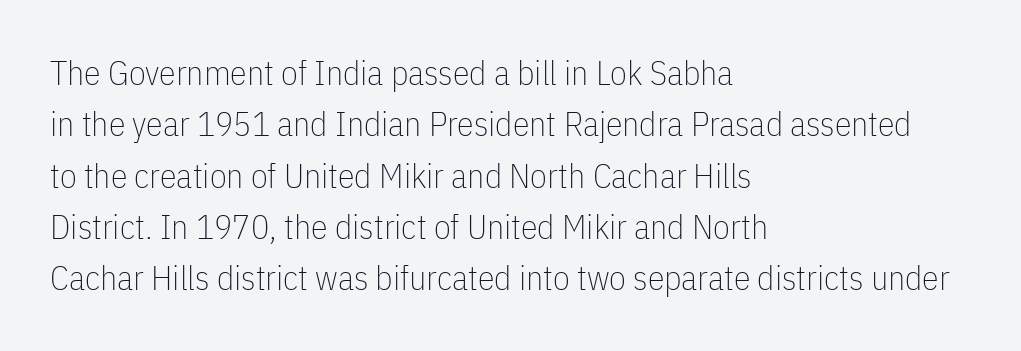
The rendering uses natural spacing where letterforms have individual widths. Nobody drew a line under any word here. The ragged edge is on the right, which tells us the setting is flush left. This sample uses an upright cut, with every glyph sitting square on the baseline. Is the stroke heavy? The answer is a plain regular-or-lighter. The letters sit at their default tracking, neither squeezed nor spread.
